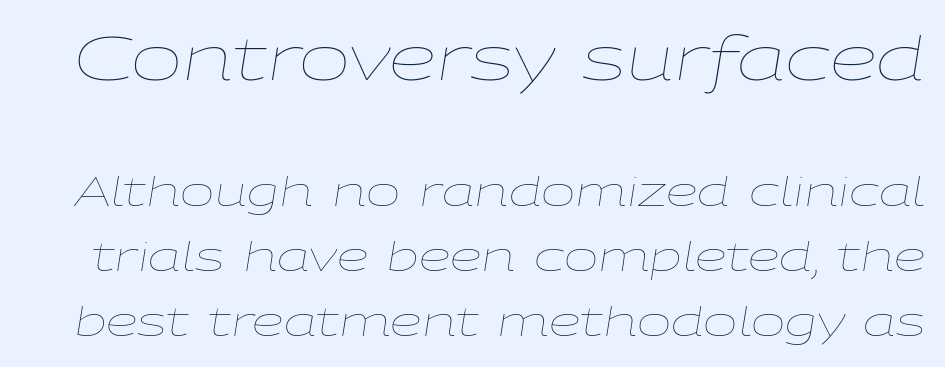
{"italic": "yes", "lean": "right", "slant_degrees": 9, "bold": "no", "weight": "thin", "width": "wide", "stroke_contrast": "low", "x_height": "medium", "monospaced": "no", "underline": "no", "line_spacing": "normal", "line_spacing_ratio": 1.59, "letter_spacing": "normal", "letter_spacing_em": 0.0, "larger_block": "first", "size_ratio": 1.49, "glyph_px": 61}
